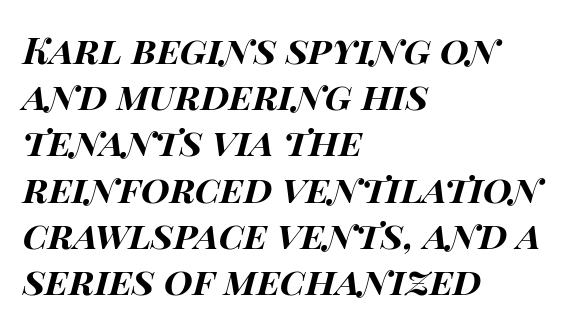
Q: Is the text bold? A: Yes.
Q: Is the text italic (slanted)? A: Yes, it leans right by about 15 degrees.
Q: Is the text underlined? A: No.
Q: How is the paragraph aligned? A: Left-aligned.
Q: Is the spacing between letters normal or unusually wide? A: Normal.
Q: Is the spacing between lines tight, normal or loose? A: Normal.
Q: Width (condensed, normal, or wide)? A: Wide.
Q: Stroke contrast? A: High.
Q: x-height? A: Large.
Q: Monospaced? A: No.
